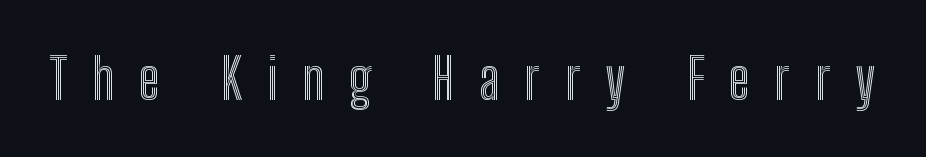
Q: Is the text italic (slanted)? A: No, it is upright.
Q: Is the text underlined? A: No.
Q: Is the spacing between letters normal or unusually wide? A: Unusually wide.
Q: Width (condensed, normal, or wide)? A: Condensed.
Q: x-height? A: Medium.
Q: Monospaced? A: No.
